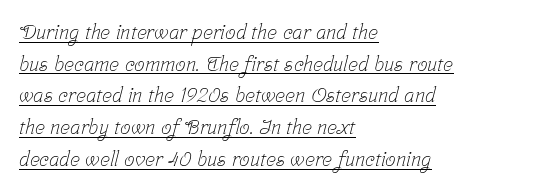
{"bold": "no", "underline": "yes", "align": "left", "line_spacing": "normal", "line_spacing_ratio": 1.51, "letter_spacing": "normal", "letter_spacing_em": 0.0, "glyph_px": 21}
